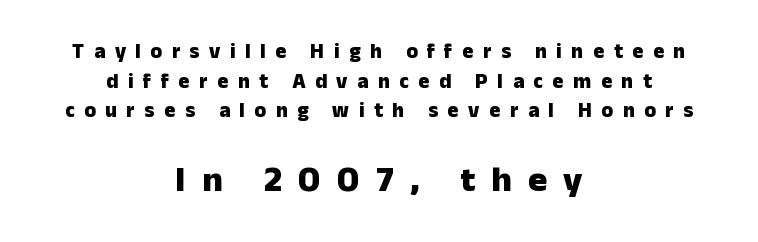
The image shows 36 px heavy sans-serif type, upright; set centered, normal line spacing (1.41x), unusually wide letter spacing (+0.45 em), not underlined; the second (bottom) block is 1.71x larger; low stroke contrast and a medium x-height.
